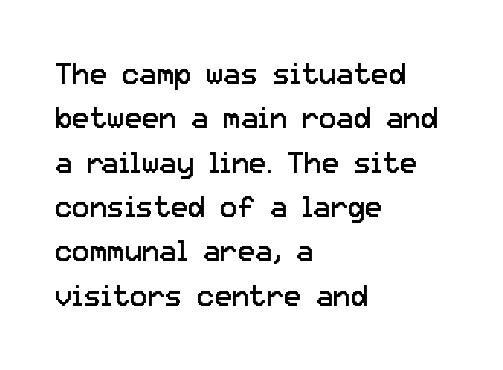
{"serif": "no", "italic": "no", "bold": "no", "weight": "regular", "width": "normal", "stroke_contrast": "low", "x_height": "medium", "monospaced": "no", "underline": "no", "align": "left", "line_spacing": "normal", "line_spacing_ratio": 1.53, "letter_spacing": "normal", "letter_spacing_em": 0.0, "glyph_px": 29}
